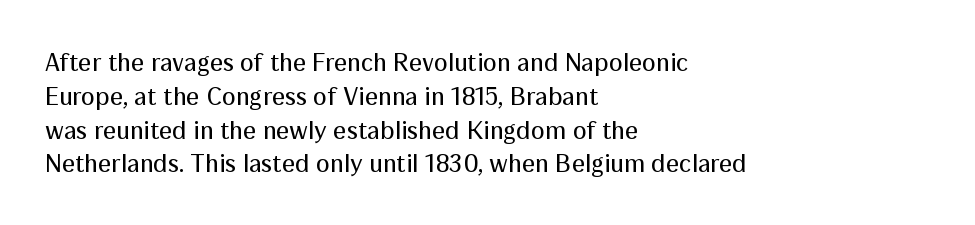
Descenders are the only things crossing below the line. Vertical strokes here are truly vertical. Compared with typical paragraphs, the rows here are spaced about the same. The setting favours the left margin, as ordinary paragraphs usually do.
